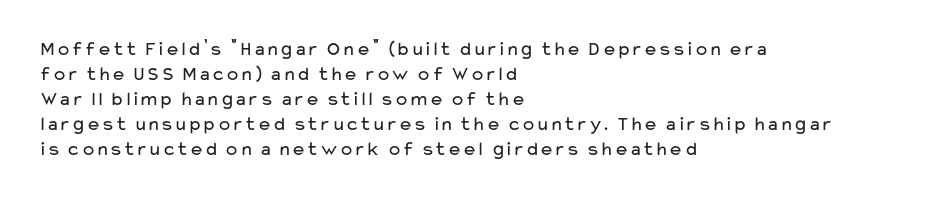
Q: Is the text bold? A: No.
Q: Is the text italic (slanted)? A: No, it is upright.
Q: Is the text underlined? A: No.
Q: How is the paragraph aligned? A: Left-aligned.
Q: Is the spacing between letters normal or unusually wide? A: Normal.
Q: Is the spacing between lines tight, normal or loose? A: Normal.
